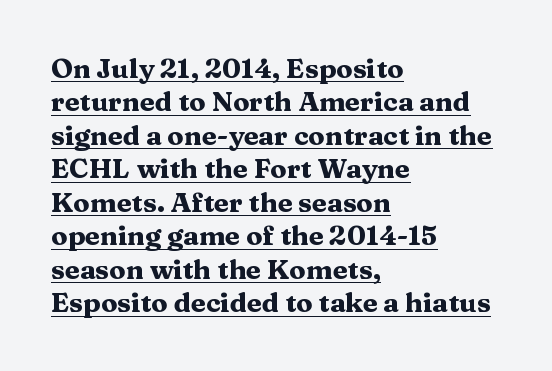
The image shows 27 px bold type, upright; set left-aligned, line spacing 1.24x, normal letter spacing, underlined.
